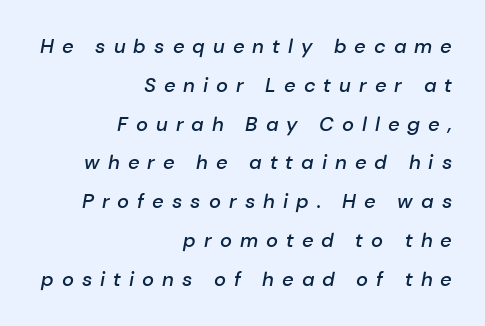
Q: Is the text bold? A: Semi-bold.
Q: Is the text italic (slanted)? A: Yes, it leans right by about 10 degrees.
Q: Is the text underlined? A: No.
Q: How is the paragraph aligned? A: Right-aligned.
Q: Is the spacing between letters normal or unusually wide? A: Unusually wide.
Q: Is the spacing between lines tight, normal or loose? A: Loose.
